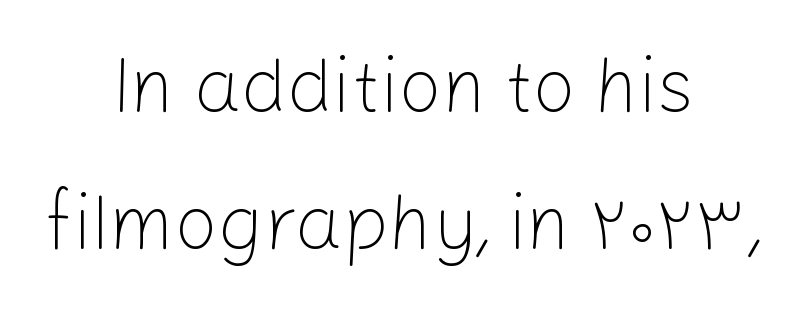
Q: Is the text bold? A: No.
Q: Is the text italic (slanted)? A: No, it is upright.
Q: Is the typeface a serif or a sans-serif typeface? A: Sans-serif.
Q: Is the text underlined? A: No.
Q: How is the paragraph aligned? A: Centered.
Q: Is the spacing between letters normal or unusually wide? A: Normal.
Q: Width (condensed, normal, or wide)? A: Normal.
Q: Stroke contrast? A: Low.
Q: x-height? A: Medium.
Q: Monospaced? A: No.
